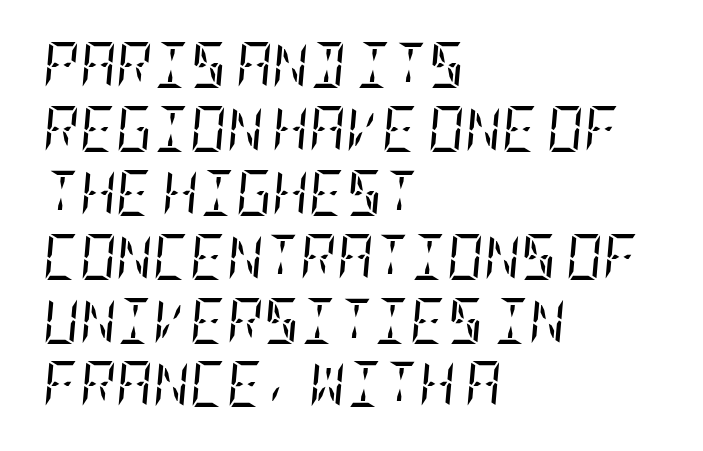
{"serif": "yes", "italic": "yes", "lean": "right", "slant_degrees": 5, "bold": "no", "weight": "regular", "width": "condensed", "stroke_contrast": "low", "x_height": "large", "underline": "no", "align": "left", "line_spacing": "normal", "line_spacing_ratio": 1.42, "letter_spacing": "normal", "letter_spacing_em": 0.0, "glyph_px": 45}
